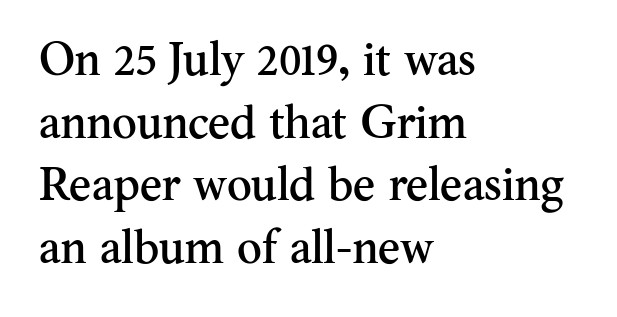
Q: Is the text italic (slanted)? A: No, it is upright.
Q: Is the typeface a serif or a sans-serif typeface? A: Serif.
Q: Is the text underlined? A: No.
Q: How is the paragraph aligned? A: Left-aligned.
Q: Is the spacing between letters normal or unusually wide? A: Normal.
Q: Is the spacing between lines tight, normal or loose? A: Normal.
Q: Width (condensed, normal, or wide)? A: Normal.
Q: Stroke contrast? A: Medium.
Q: x-height? A: Small.
Q: Monospaced? A: No.
